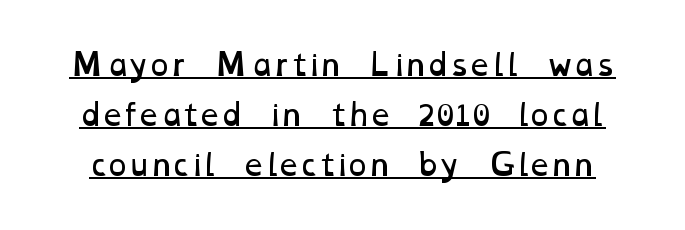
{"bold": "no", "weight": "regular", "width": "wide", "stroke_contrast": "low", "x_height": "medium", "monospaced": "no", "underline": "yes", "line_spacing_ratio": 1.72, "letter_spacing": "normal", "letter_spacing_em": 0.0, "glyph_px": 29}
